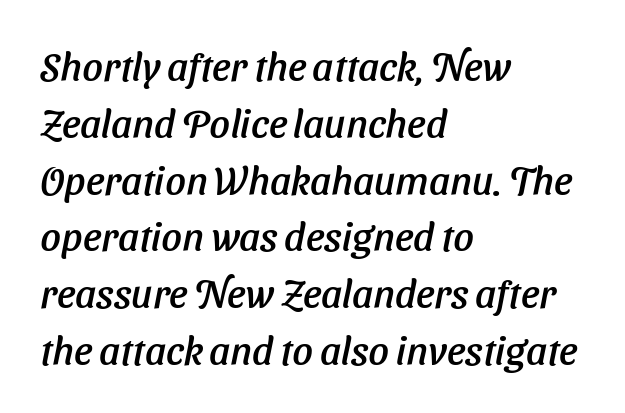
Is this a fixed-width face? No — the glyphs have proportional, varying widths. Observe the ordinary spacing: letters are neighbours, not strangers. The lines in this sample share a left origin and differ only in where they stop. Rows of type keep a routine distance in the vertical direction.
